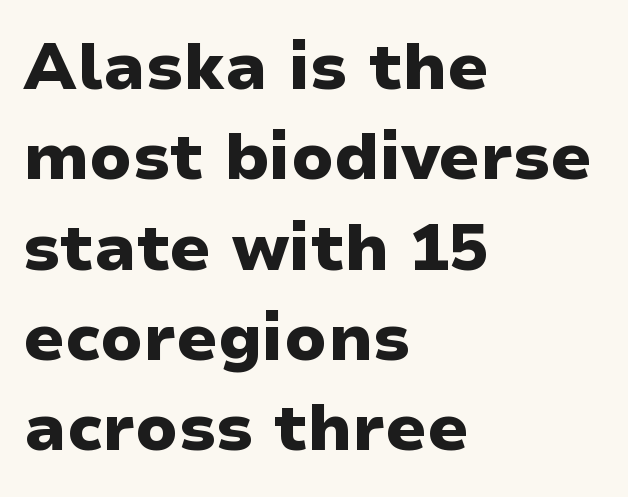
The image shows 65 px heavy, wide sans-serif type, upright; set left-aligned, normal line spacing (1.39x), normal letter spacing, not underlined; low stroke contrast and a medium x-height.
